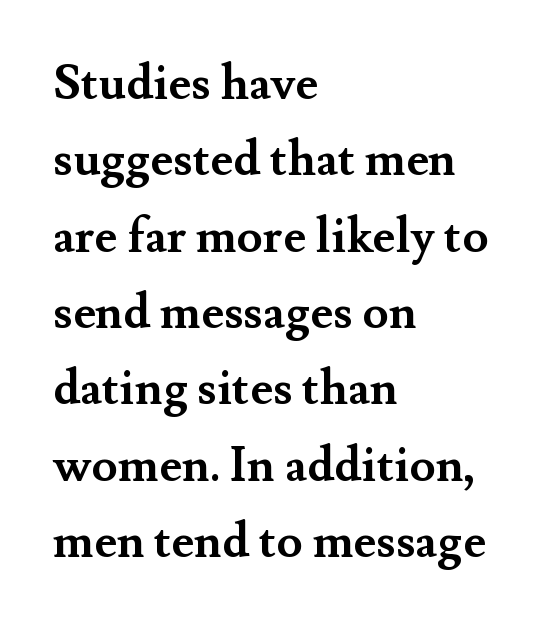
Horizontal alignment here is leftward, the default for most running prose. Evenly set lines give the paragraph a standard silhouette. Unmarked baselines from the first word to the last. Its strokes are broad and dark, the hallmark of bold type. Are there feet on the stems? There are — it's a serif. This sample uses plain, unmodified letter spacing.
